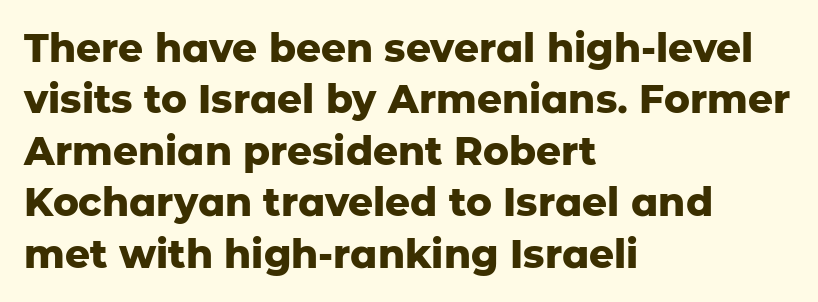
Q: Is the text bold? A: Yes.
Q: Is the text italic (slanted)? A: No, it is upright.
Q: Is the typeface a serif or a sans-serif typeface? A: Sans-serif.
Q: Is the text underlined? A: No.
Q: How is the paragraph aligned? A: Left-aligned.
Q: Is the spacing between letters normal or unusually wide? A: Normal.
Q: Is the spacing between lines tight, normal or loose? A: Normal.
Q: Width (condensed, normal, or wide)? A: Normal.
Q: Stroke contrast? A: Low.
Q: x-height? A: Medium.
Q: Monospaced? A: No.
